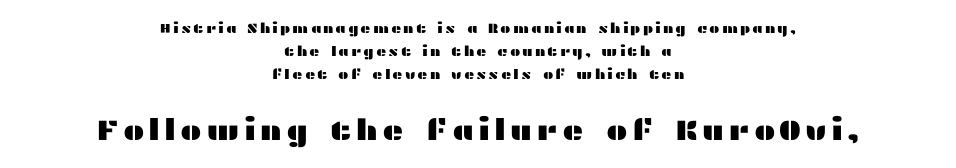
This sample uses a sans-serif face. If you squint, the bottom block still reads clearly — it's the larger of the two. Interline gaps are of average width in this sample. Think of a printed novel: that variable character pitch is what you see here. Quick note: underline off. Neither beginnings nor endings align; midpoints do.
